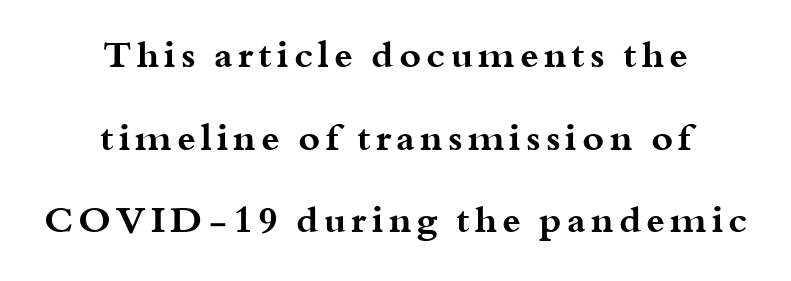
The image shows 37 px bold, wide serif type, upright; set centered, loose line spacing (2.23x), not underlined; medium stroke contrast and a small x-height.
